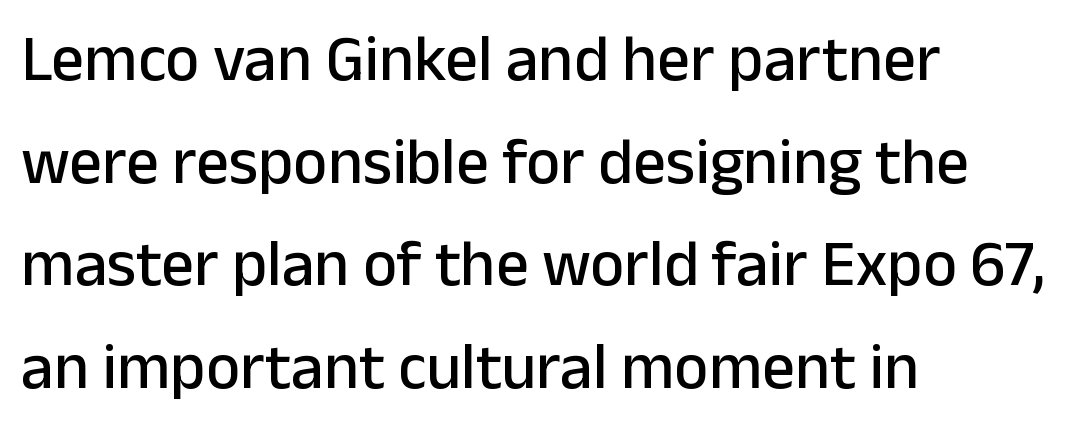
Is the letter spacing exaggerated? No — it looks like the ordinary default. This sample is left-justified, so line endings fall wherever the words run out. Has an underline been added? It has not. Looks like regular typesetting: each glyph gets only the width it needs. Posture: vertical. Vertically, the passage feels balanced, rows spaced as you'd expect.
